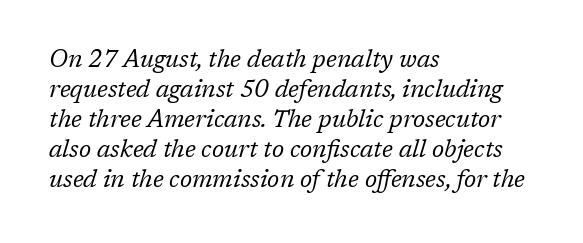
{"italic": "yes", "lean": "right", "slant_degrees": 17, "bold": "no", "underline": "no", "align": "left", "line_spacing": "normal", "line_spacing_ratio": 1.25, "letter_spacing": "normal", "letter_spacing_em": 0.0, "glyph_px": 24}
